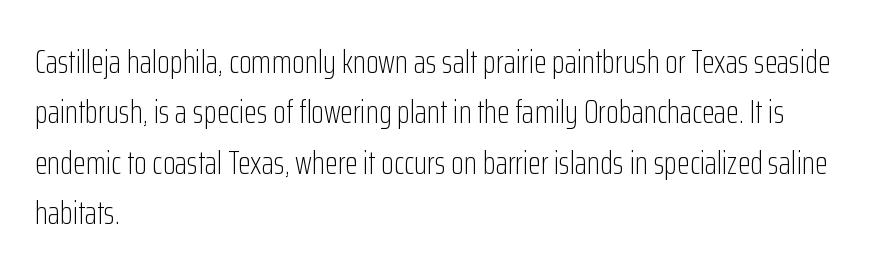
Q: Is the text bold? A: No.
Q: Is the text italic (slanted)? A: No, it is upright.
Q: Is the typeface a serif or a sans-serif typeface? A: Sans-serif.
Q: Is the text underlined? A: No.
Q: How is the paragraph aligned? A: Left-aligned.
Q: Is the spacing between letters normal or unusually wide? A: Normal.
Q: Is the spacing between lines tight, normal or loose? A: Normal.
Q: Width (condensed, normal, or wide)? A: Condensed.
Q: Stroke contrast? A: Low.
Q: x-height? A: Medium.
Q: Monospaced? A: No.
